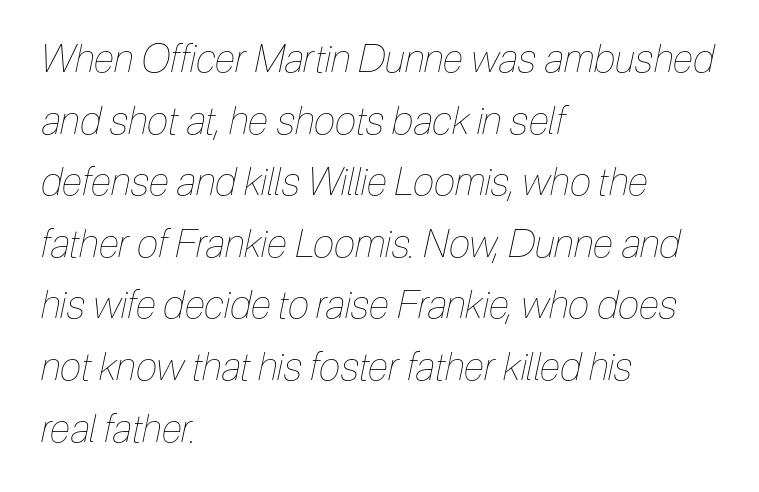
{"italic": "yes", "lean": "right", "slant_degrees": 12, "bold": "no", "weight": "thin", "width": "condensed", "stroke_contrast": "low", "x_height": "medium", "monospaced": "no", "underline": "no", "align": "left", "line_spacing": "normal", "line_spacing_ratio": 1.58, "letter_spacing": "normal", "letter_spacing_em": 0.0, "glyph_px": 39}
